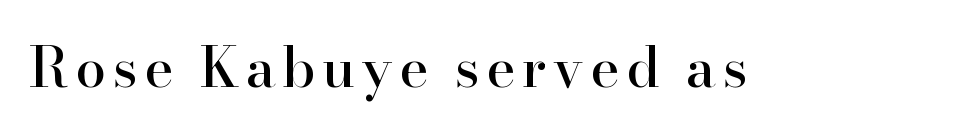
Bare-footed words on every line. Serifs: yes, visible at the terminals of the letterforms. Italic: no, the glyphs are upright roman. Varying glyph widths throughout — classic text-font behaviour.
